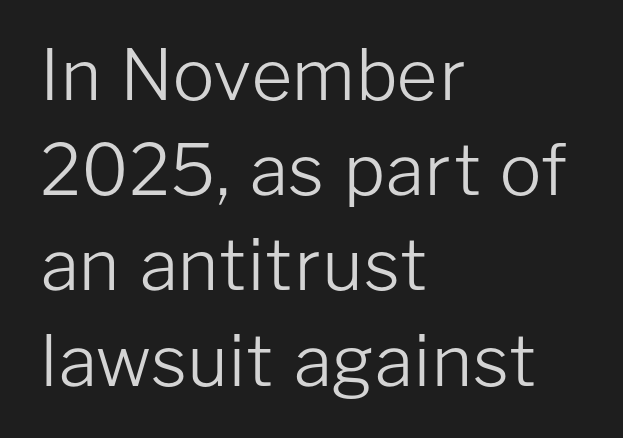
The lettering stays uniformly vertical, giving the passage a roman look. Caption: face not bold, strokes unweighted. Check where the strokes stop: nothing finishes them off — pure sans. This sample is left-justified, so line endings fall wherever the words run out. Think of a printed novel: that variable character pitch is what you see here.
